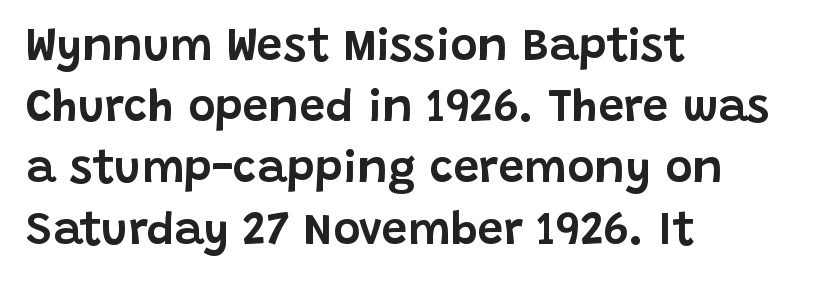
Q: Is the text italic (slanted)? A: No, it is upright.
Q: Is the typeface a serif or a sans-serif typeface? A: Sans-serif.
Q: Is the text underlined? A: No.
Q: How is the paragraph aligned? A: Left-aligned.
Q: Is the spacing between letters normal or unusually wide? A: Normal.
Q: Is the spacing between lines tight, normal or loose? A: Normal.
Q: Width (condensed, normal, or wide)? A: Normal.
Q: Stroke contrast? A: Low.
Q: x-height? A: Large.
Q: Monospaced? A: No.
